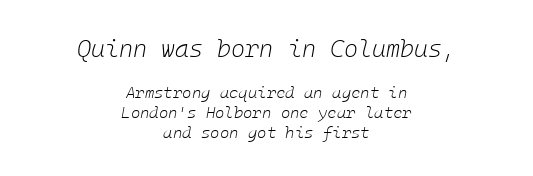
The image shows 24 px text type, italic (leaning right); set centered, line spacing 1.24x, normal letter spacing, not underlined; the first (top) block is 1.5x larger.
